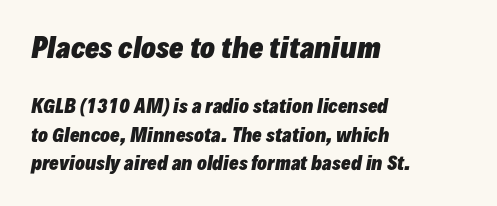
Q: Is the text bold? A: Yes.
Q: Is the text italic (slanted)? A: Yes, it leans right by about 10 degrees.
Q: Is the text underlined? A: No.
Q: How is the paragraph aligned? A: Left-aligned.
Q: Is the spacing between letters normal or unusually wide? A: Normal.
Q: Is the spacing between lines tight, normal or loose? A: Normal.
Q: Which block of text is set in a larger size, the first (top) or the second (bottom)? A: The first (top) one.
